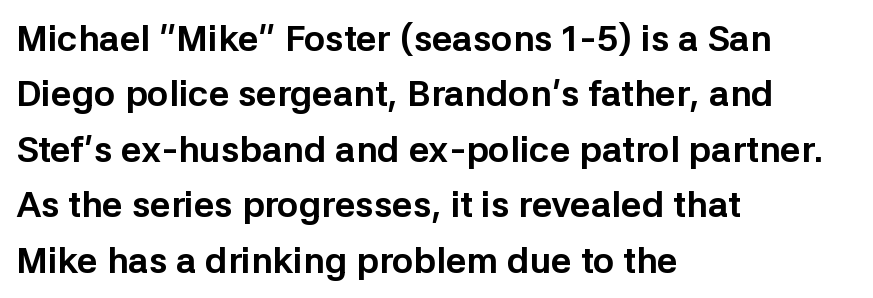
A typesetter would call this leading conventional body-copy spacing. Check under the words: just untouched page. This is sans-serif lettering, the kind often seen on screens and signage. The tracking reads as untouched default to a designer's eye. This sample has the flowing, uneven cadence of proportional lettering.
